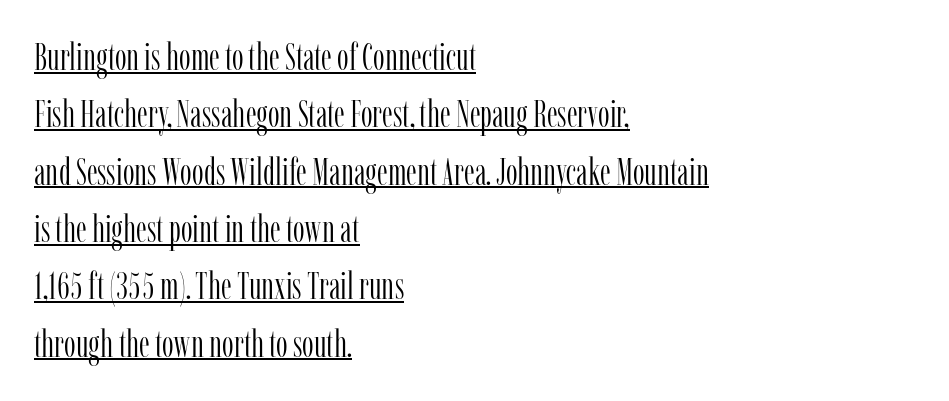
Q: Is the text bold? A: No.
Q: Is the text italic (slanted)? A: No, it is upright.
Q: Is the typeface a serif or a sans-serif typeface? A: Serif.
Q: Is the text underlined? A: Yes.
Q: How is the paragraph aligned? A: Left-aligned.
Q: Is the spacing between letters normal or unusually wide? A: Normal.
Q: Is the spacing between lines tight, normal or loose? A: Normal.
Q: Width (condensed, normal, or wide)? A: Condensed.
Q: Stroke contrast? A: Low.
Q: x-height? A: Medium.
Q: Monospaced? A: No.
